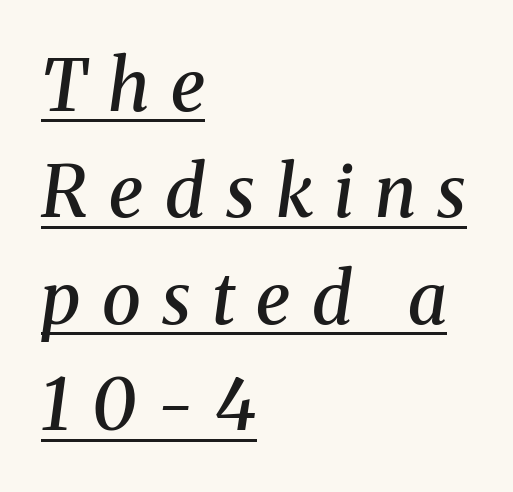
The whole block is typeset with a tilt. Whoever set this chose a conventional vertical rhythm. This is underlined copy, the kind a proofreader might mark for attention. Stroke terminals: seriffed.
